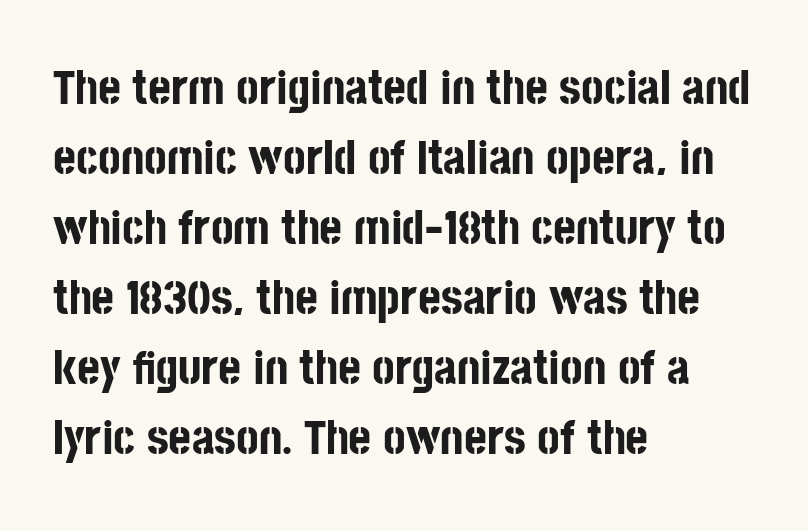
Letter spacing: default. Typographic density is high because the face is bold. Reading down the block, your eye returns to a fixed left position each line. Reading down the column, the eye jumps a familiar distance to each next line.
